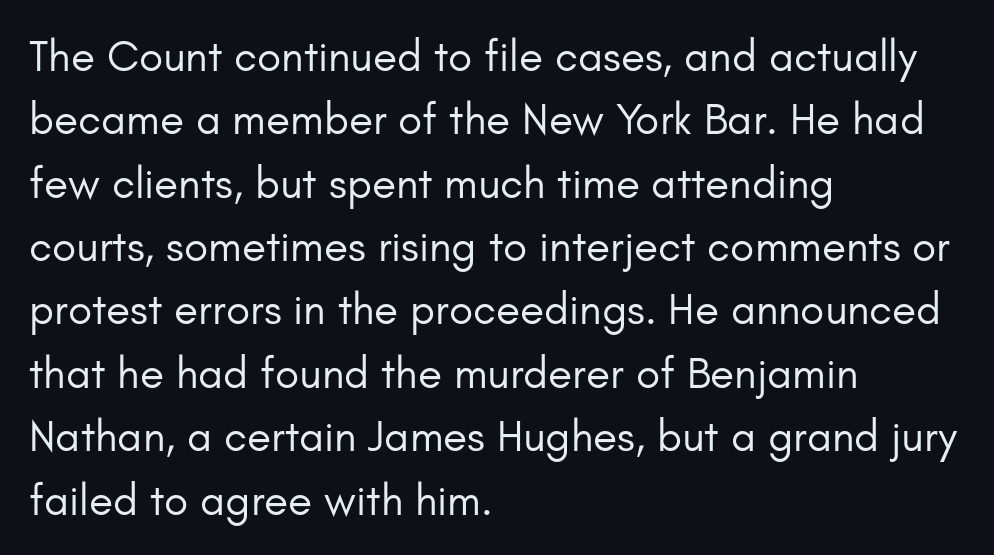
{"serif": "no", "italic": "no", "bold": "no", "weight": "regular", "width": "normal", "stroke_contrast": "low", "x_height": "small", "monospaced": "no", "underline": "no", "align": "left", "line_spacing": "normal", "line_spacing_ratio": 1.44, "letter_spacing": "normal", "letter_spacing_em": 0.0, "glyph_px": 44}
